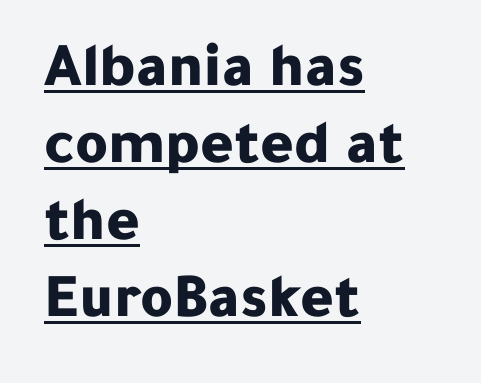
The compositor pushed each line to the left boundary. The type sits square on the baseline with zero lean. I'd call this a sans setting — the letters go barefoot. How are the letters spaced? Ordinarily, with no added tracking. These lines carry a lot of weight — the face is fully bold.
